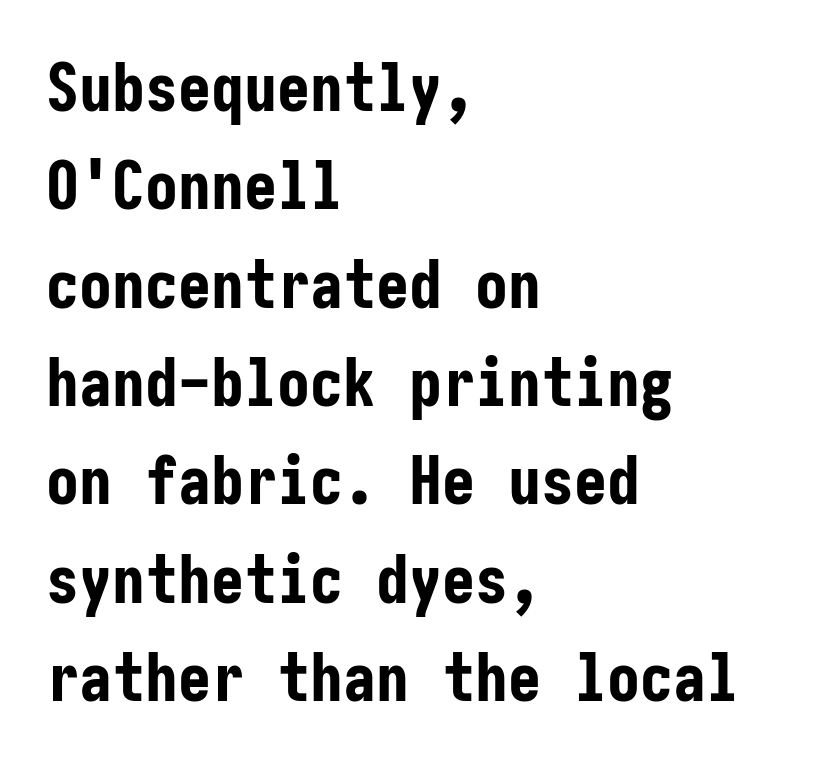
{"serif": "no", "italic": "no", "bold": "yes", "weight": "bold", "width": "condensed", "stroke_contrast": "low", "x_height": "medium", "underline": "no", "align": "left", "line_spacing": "normal", "line_spacing_ratio": 1.49, "letter_spacing": "normal", "letter_spacing_em": 0.0, "glyph_px": 66}
